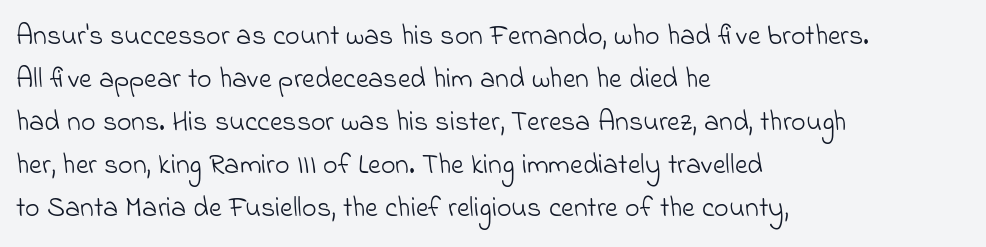
The specimen omits any rule beneath the text block's lines. Character widths vary here, with narrow letters taking less room than wide ones. Does the copy run flush right? No — it runs flush left. There is no visible air inserted between adjacent glyphs.
